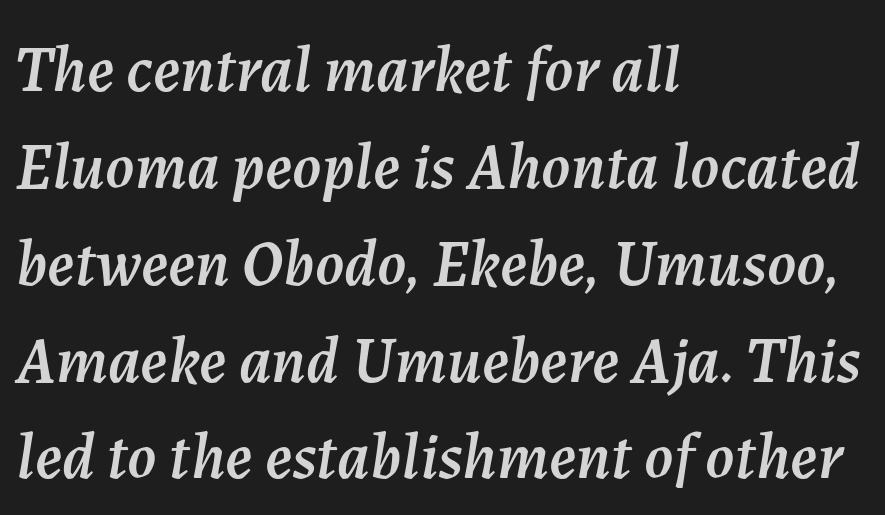
The image shows 65 px text type, italic (leaning right); set left-aligned, normal line spacing (1.49x), normal letter spacing, not underlined; medium stroke contrast and a medium x-height.
